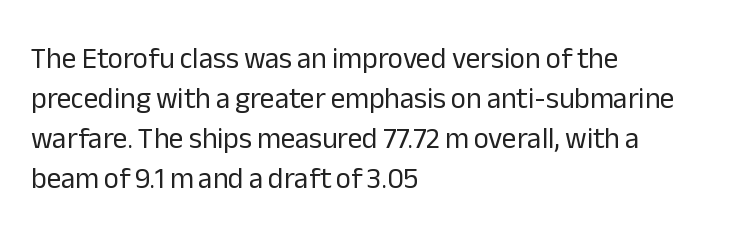
{"serif": "no", "italic": "no", "bold": "no", "weight": "regular", "width": "normal", "stroke_contrast": "low", "x_height": "medium", "monospaced": "no", "underline": "no", "align": "left", "line_spacing": "normal", "line_spacing_ratio": 1.38, "letter_spacing": "normal", "letter_spacing_em": 0.0, "glyph_px": 29}
